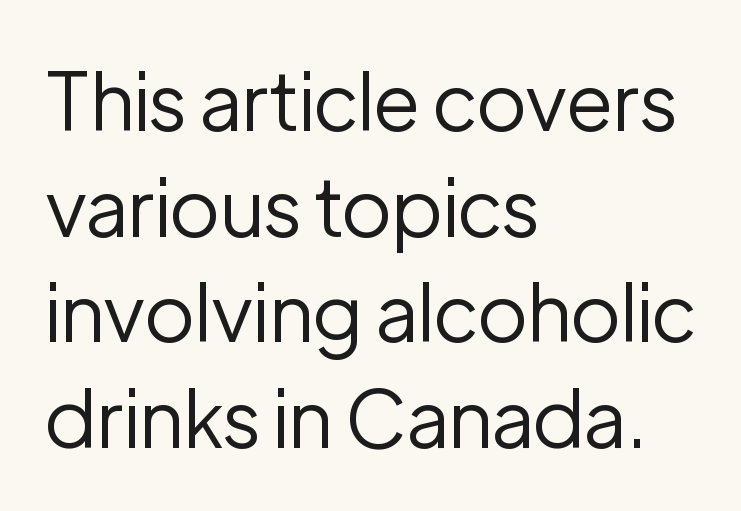
Q: Is the text bold? A: No.
Q: Is the text italic (slanted)? A: No, it is upright.
Q: Is the typeface a serif or a sans-serif typeface? A: Sans-serif.
Q: Is the text underlined? A: No.
Q: How is the paragraph aligned? A: Left-aligned.
Q: Is the spacing between letters normal or unusually wide? A: Normal.
Q: Is the spacing between lines tight, normal or loose? A: Normal.
Q: Width (condensed, normal, or wide)? A: Normal.
Q: Stroke contrast? A: Low.
Q: x-height? A: Medium.
Q: Monospaced? A: No.
